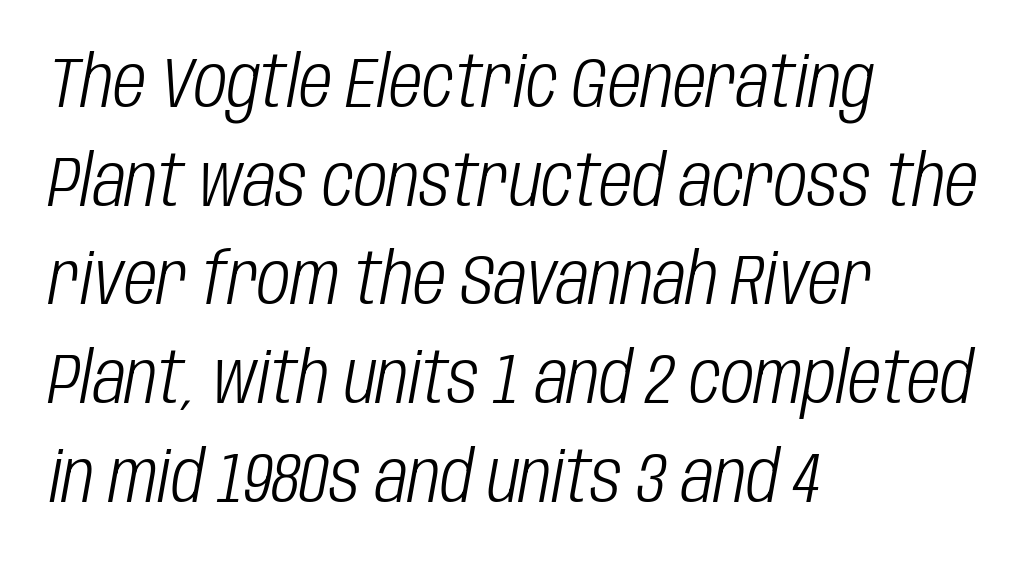
Q: Is the text bold? A: No.
Q: Is the text italic (slanted)? A: Yes, it leans right by about 10 degrees.
Q: Is the text underlined? A: No.
Q: How is the paragraph aligned? A: Left-aligned.
Q: Is the spacing between letters normal or unusually wide? A: Normal.
Q: Is the spacing between lines tight, normal or loose? A: Normal.
Q: Width (condensed, normal, or wide)? A: Condensed.
Q: Stroke contrast? A: Low.
Q: x-height? A: Large.
Q: Monospaced? A: No.
